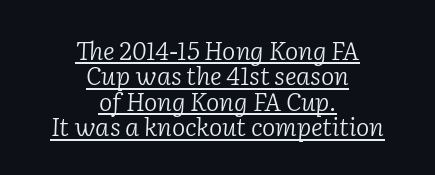
Q: Is the text bold? A: No.
Q: Is the text italic (slanted)? A: Yes, it leans right by about 2 degrees.
Q: Is the text underlined? A: Yes.
Q: How is the paragraph aligned? A: Centered.
Q: Is the spacing between letters normal or unusually wide? A: Normal.
Q: Is the spacing between lines tight, normal or loose? A: Tight.
